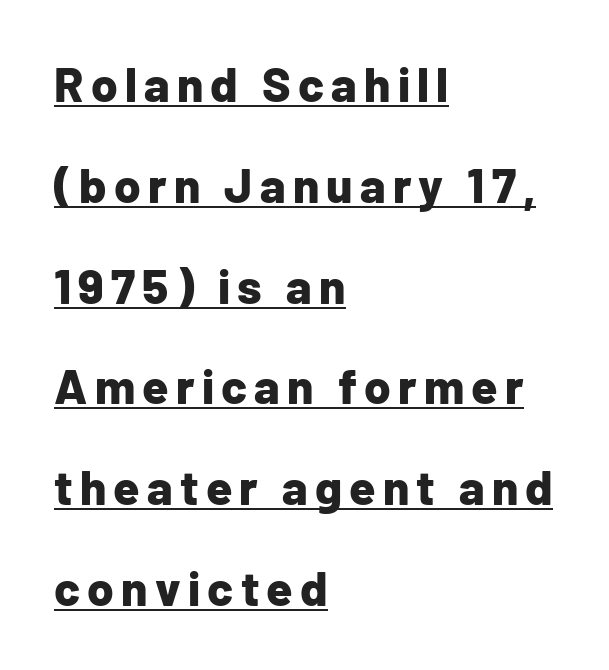
Is this a fixed-width face? No — the glyphs have proportional, varying widths. The face used here is a sans, in the tradition of grotesques and geometrics. Quick note: not italic, upright. This rendering uses left alignment, leaving the right contour irregular. The typesetter has applied underlining to the passage shown. Emphasis by weight is at full strength: bold.
